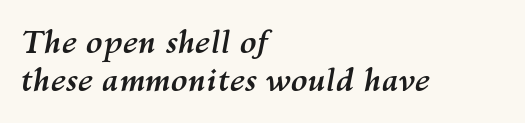
The rendering uses a bold face; every stroke is thick and dark. You could call the tracking neutral — neither tight nor loose. Tall strokes in this sample are angled rather than plumb. These lines are rendered in a variable-pitch font. Is the block centered? No — it sits flush against the left margin. Each row of text sits above clean, open space.
